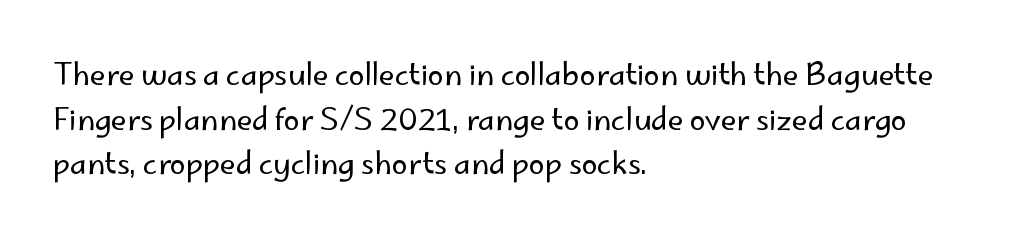
The image shows 29 px regular-weight sans-serif type, upright; set left-aligned, normal line spacing (1.54x), normal letter spacing, not underlined; low stroke contrast and a small x-height.
